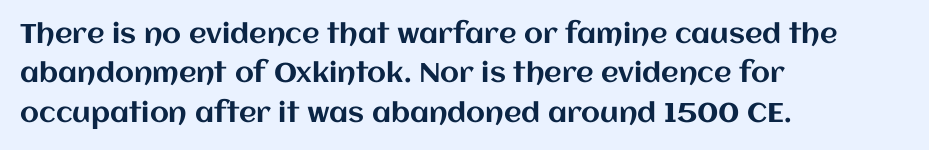
Q: Is the text italic (slanted)? A: No, it is upright.
Q: Is the text underlined? A: No.
Q: How is the paragraph aligned? A: Left-aligned.
Q: Is the spacing between letters normal or unusually wide? A: Normal.
Q: Is the spacing between lines tight, normal or loose? A: Normal.
